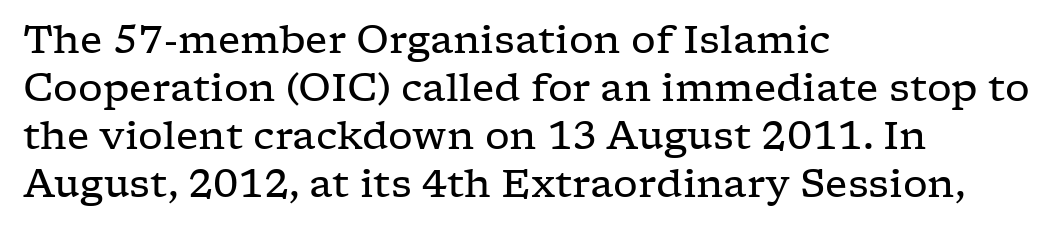
The image shows 39 px regular-weight, wide serif type, upright; set left-aligned, line spacing 1.23x, normal letter spacing, not underlined; low stroke contrast and a medium x-height.
